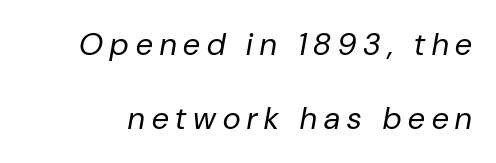
{"italic": "yes", "lean": "right", "slant_degrees": 10, "bold": "no", "weight": "regular", "width": "normal", "stroke_contrast": "low", "x_height": "medium", "monospaced": "no", "underline": "no", "line_spacing": "loose", "line_spacing_ratio": 2.38, "letter_spacing": "wide", "letter_spacing_em": 0.23, "glyph_px": 31}
